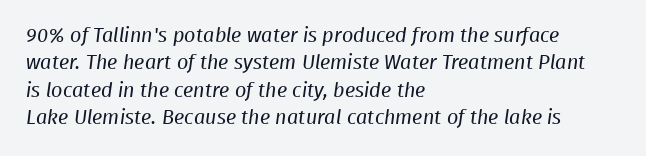
{"bold": "no", "underline": "no", "align": "left", "line_spacing": "normal", "line_spacing_ratio": 1.37, "letter_spacing": "normal", "letter_spacing_em": 0.0, "glyph_px": 20}
